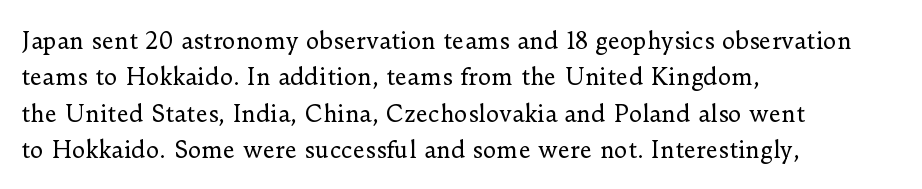
Q: Is the text bold? A: No.
Q: Is the text italic (slanted)? A: No, it is upright.
Q: Is the text underlined? A: No.
Q: How is the paragraph aligned? A: Left-aligned.
Q: Is the spacing between letters normal or unusually wide? A: Normal.
Q: Is the spacing between lines tight, normal or loose? A: Normal.
